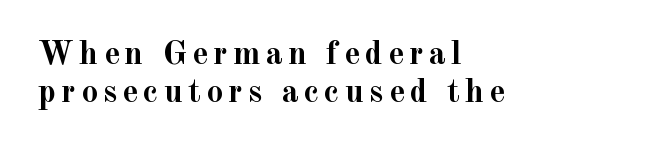
The image shows 34 px semibold serif type, upright; set left-aligned, tight line spacing (1.11x), not underlined; a small x-height.
